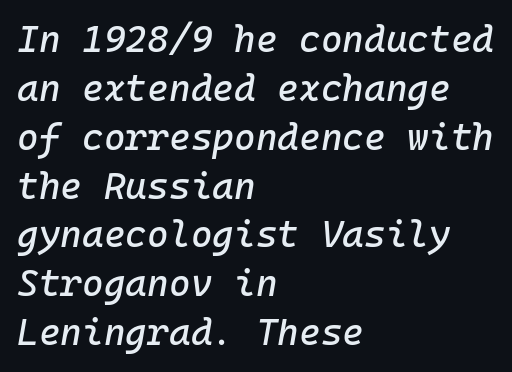
{"italic": "yes", "lean": "right", "slant_degrees": 10, "width": "normal", "stroke_contrast": "low", "x_height": "medium", "monospaced": "yes", "underline": "no", "align": "left", "line_spacing": "normal", "line_spacing_ratio": 1.32, "letter_spacing": "normal", "letter_spacing_em": 0.0, "glyph_px": 37}
